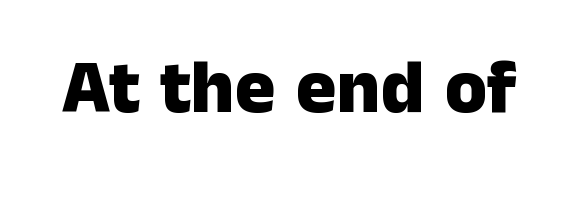
Q: Is the text bold? A: Yes.
Q: Is the text italic (slanted)? A: No, it is upright.
Q: Is the typeface a serif or a sans-serif typeface? A: Sans-serif.
Q: Is the text underlined? A: No.
Q: Is the spacing between letters normal or unusually wide? A: Normal.
Q: Width (condensed, normal, or wide)? A: Normal.
Q: Stroke contrast? A: Low.
Q: x-height? A: Medium.
Q: Monospaced? A: No.
